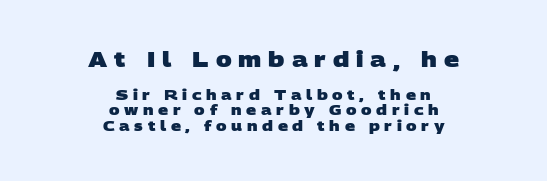
Q: Is the text bold? A: Yes.
Q: Is the text underlined? A: No.
Q: How is the paragraph aligned? A: Centered.
Q: Is the spacing between letters normal or unusually wide? A: Unusually wide.
Q: Is the spacing between lines tight, normal or loose? A: Tight.
Q: Which block of text is set in a larger size, the first (top) or the second (bottom)? A: The first (top) one.
